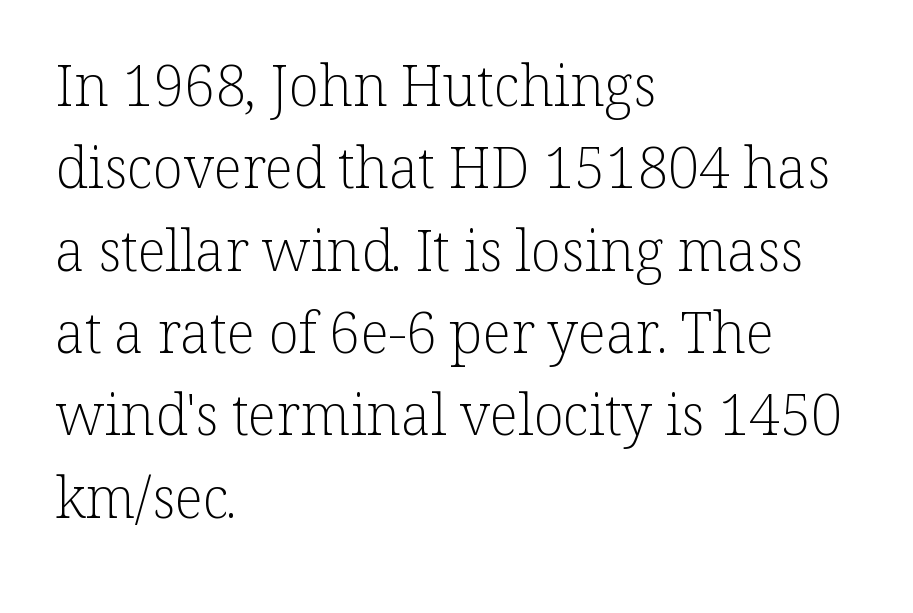
Q: Is the text bold? A: No.
Q: Is the text italic (slanted)? A: No, it is upright.
Q: Is the typeface a serif or a sans-serif typeface? A: Serif.
Q: Is the text underlined? A: No.
Q: How is the paragraph aligned? A: Left-aligned.
Q: Is the spacing between letters normal or unusually wide? A: Normal.
Q: Is the spacing between lines tight, normal or loose? A: Normal.
Q: Width (condensed, normal, or wide)? A: Normal.
Q: Stroke contrast? A: Low.
Q: x-height? A: Medium.
Q: Monospaced? A: No.
